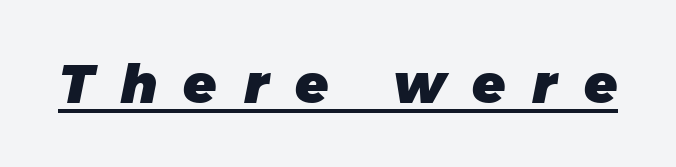
{"serif": "no", "bold": "yes", "weight": "heavy", "width": "normal", "stroke_contrast": "low", "x_height": "large", "monospaced": "no", "underline": "yes", "letter_spacing": "wide", "letter_spacing_em": 0.49, "glyph_px": 54}
